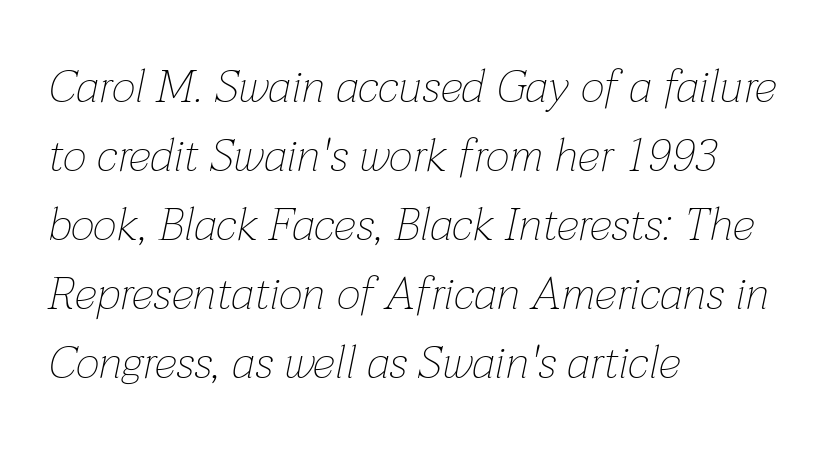
{"italic": "yes", "lean": "right", "slant_degrees": 12, "bold": "no", "weight": "thin", "width": "normal", "stroke_contrast": "low", "x_height": "medium", "monospaced": "no", "underline": "no", "align": "left", "line_spacing": "normal", "line_spacing_ratio": 1.5, "letter_spacing": "normal", "letter_spacing_em": 0.0, "glyph_px": 46}
